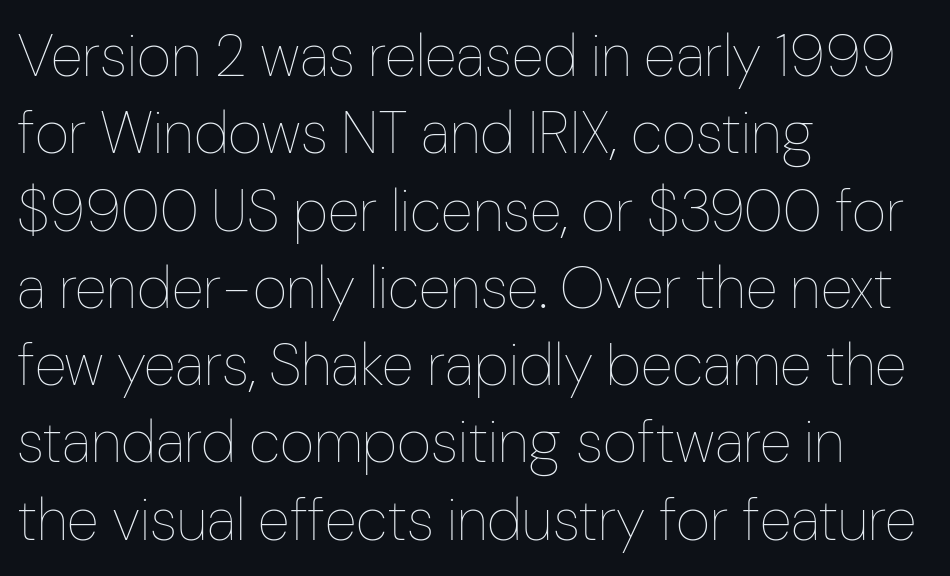
{"italic": "no", "bold": "no", "weight": "thin", "width": "condensed", "stroke_contrast": "low", "x_height": "medium", "monospaced": "no", "underline": "no", "align": "left", "line_spacing": "normal", "line_spacing_ratio": 1.31, "letter_spacing": "normal", "letter_spacing_em": 0.0, "glyph_px": 59}
